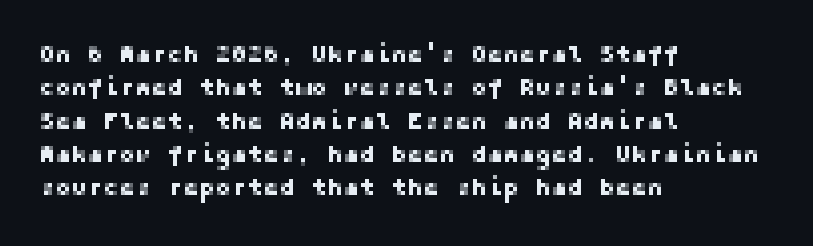
The image shows 24 px text type, upright; set left-aligned, normal line spacing (1.39x), normal letter spacing, not underlined.
